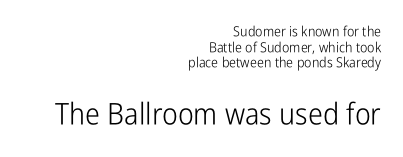
{"serif": "no", "italic": "no", "bold": "no", "weight": "light", "width": "condensed", "stroke_contrast": "low", "x_height": "medium", "monospaced": "no", "underline": "no", "align": "right", "line_spacing": "tight", "line_spacing_ratio": 1.11, "letter_spacing": "normal", "letter_spacing_em": 0.0, "larger_block": "second", "size_ratio": 2.14, "glyph_px": 30}
